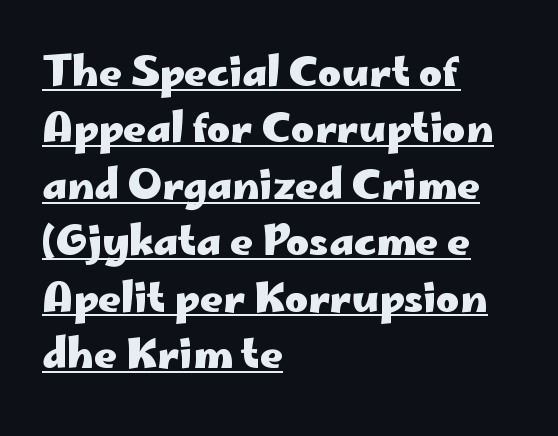
The image shows 40 px heavy, wide sans-serif type, upright; set left-aligned, normal line spacing (1.41x), normal letter spacing, underlined; low stroke contrast and a small x-height.
